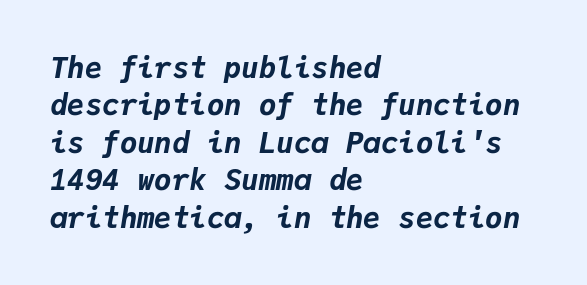
The text block is weighted toward the left margin, trailing off unevenly rightward. The letters are slanted; this is an italic face. The gaps between neighbouring characters are ordinary and unremarkable. A typesetter would call this monospace, since all characters share one set width. Whoever set this chose a conventional vertical rhythm.
